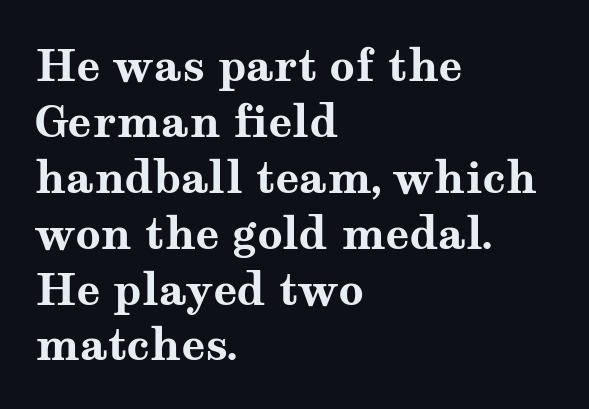
Q: Is the text bold? A: Yes.
Q: Is the text italic (slanted)? A: No, it is upright.
Q: Is the typeface a serif or a sans-serif typeface? A: Serif.
Q: Is the text underlined? A: No.
Q: How is the paragraph aligned? A: Left-aligned.
Q: Is the spacing between letters normal or unusually wide? A: Normal.
Q: Is the spacing between lines tight, normal or loose? A: Normal.
Q: Width (condensed, normal, or wide)? A: Wide.
Q: Stroke contrast? A: Medium.
Q: x-height? A: Medium.
Q: Monospaced? A: No.
